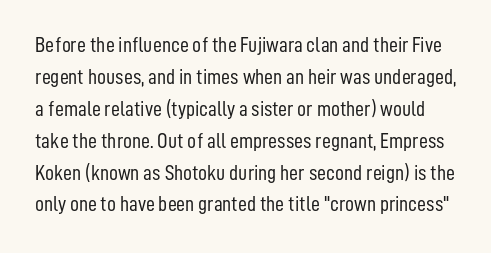
Nope, not italic — everything's standing straight. Descenders are the only things crossing below the line. This rendering leaves character spacing at its baseline value. A typesetter would call this leading conventional body-copy spacing.
